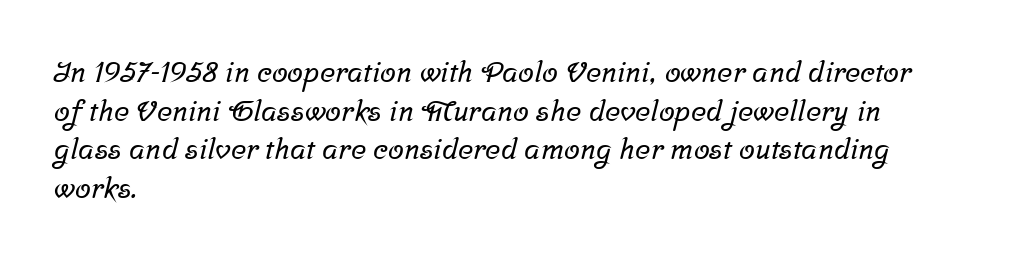
Q: Is the text underlined? A: No.
Q: How is the paragraph aligned? A: Left-aligned.
Q: Is the spacing between letters normal or unusually wide? A: Normal.
Q: Is the spacing between lines tight, normal or loose? A: Normal.
Q: Width (condensed, normal, or wide)? A: Normal.
Q: Stroke contrast? A: Low.
Q: x-height? A: Medium.
Q: Monospaced? A: No.
